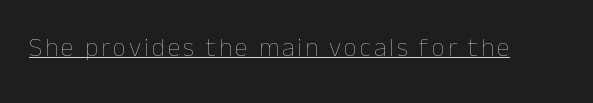
Notice how a bar underscores the lettering throughout. This is not heavy type; no bold has been used. The font's upright variant was chosen for this text.
